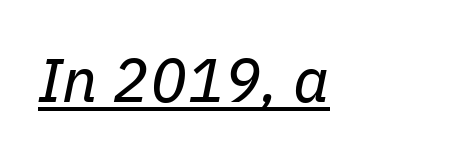
Q: Is the text bold? A: No.
Q: Is the text italic (slanted)? A: Yes, it leans right by about 11 degrees.
Q: Is the text underlined? A: Yes.
Q: Is the spacing between letters normal or unusually wide? A: Normal.
Q: Width (condensed, normal, or wide)? A: Normal.
Q: Stroke contrast? A: Low.
Q: x-height? A: Medium.
Q: Monospaced? A: No.
